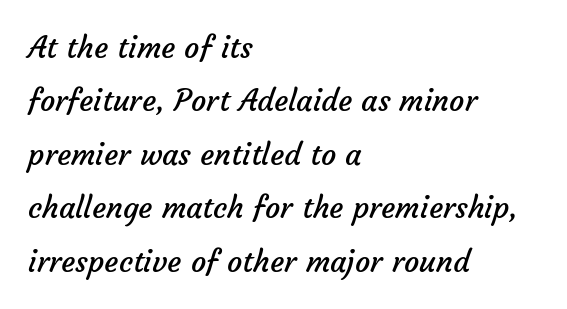
The image shows 30 px regular-weight sans-serif type; set left-aligned, line spacing 1.78x, normal letter spacing, not underlined; low stroke contrast and a medium x-height.
